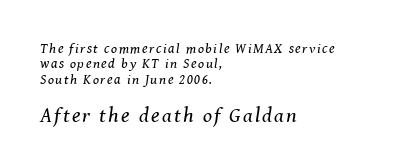
{"italic": "yes", "lean": "right", "slant_degrees": 8, "bold": "no", "underline": "no", "align": "left", "line_spacing": "tight", "line_spacing_ratio": 1.1, "larger_block": "second", "size_ratio": 1.5, "glyph_px": 21}
